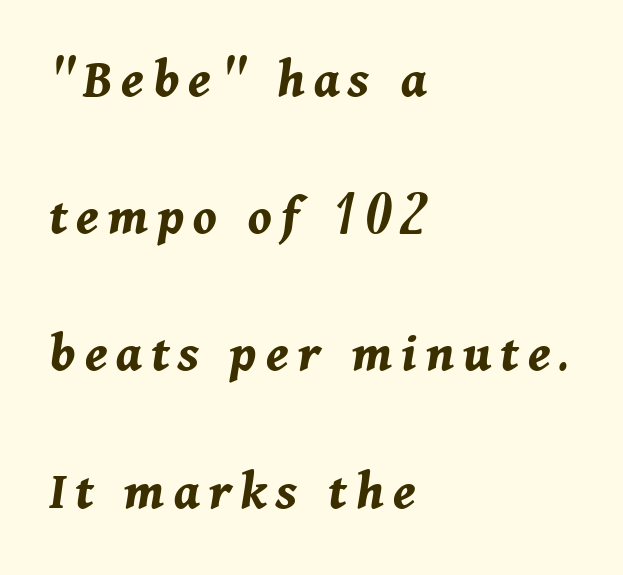
Q: Is the text bold? A: Yes.
Q: Is the text italic (slanted)? A: Yes, it leans right by about 11 degrees.
Q: Is the text underlined? A: No.
Q: How is the paragraph aligned? A: Left-aligned.
Q: Is the spacing between lines tight, normal or loose? A: Loose.
Q: Width (condensed, normal, or wide)? A: Normal.
Q: Stroke contrast? A: Medium.
Q: x-height? A: Medium.
Q: Monospaced? A: No.
